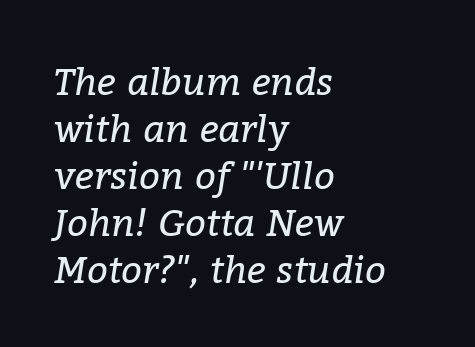
The image shows 37 px regular-weight serif type, italic (leaning right); set left-aligned, normal line spacing (1.27x), normal letter spacing, not underlined; low stroke contrast and a medium x-height.
